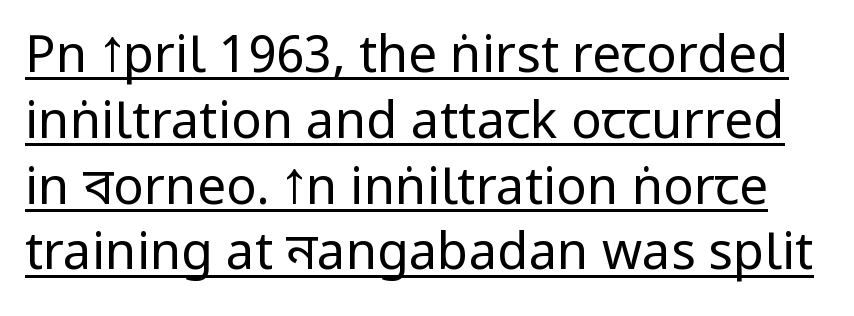
The image shows 51 px regular-weight, condensed sans-serif type, upright; set normal line spacing (1.29x), normal letter spacing, underlined; low stroke contrast and a large x-height.
